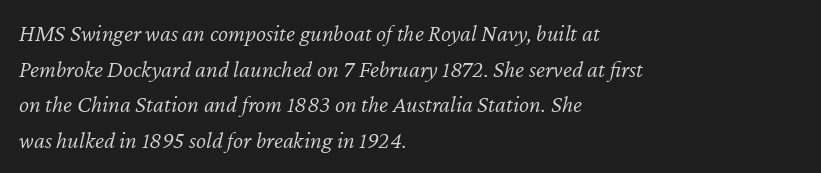
Letters rest on an invisible, unmarked baseline. Quick note: interline space is typical. Posture: slanted. The passage is arranged the way most books set body copy — flush left. Is the stroke heavy? The answer is a plain regular-or-lighter.
